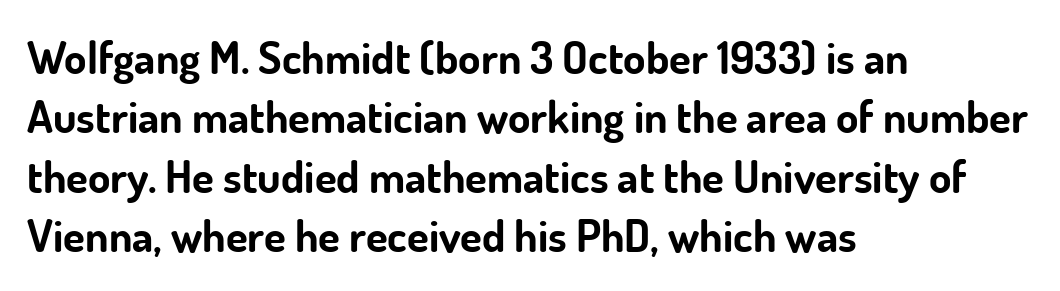
{"serif": "no", "italic": "no", "bold": "yes", "weight": "bold", "width": "normal", "stroke_contrast": "low", "x_height": "small", "monospaced": "no", "underline": "no", "align": "left", "line_spacing": "normal", "line_spacing_ratio": 1.32, "letter_spacing": "normal", "letter_spacing_em": 0.0, "glyph_px": 45}
